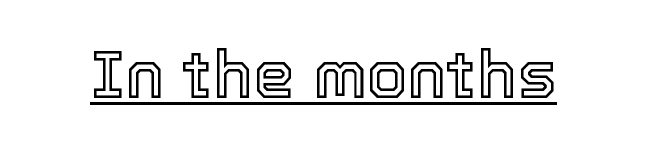
The image shows 66 px text type, upright; set normal letter spacing, underlined; a medium x-height.
